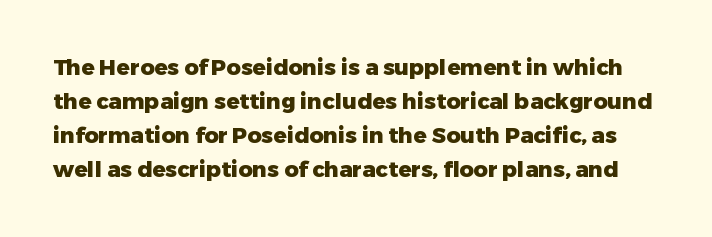
The image shows 22 px bold type, upright; set normal line spacing (1.55x), normal letter spacing, not underlined.
